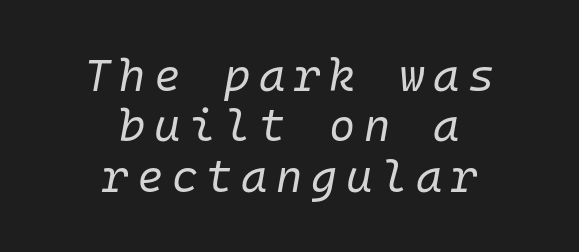
Q: Is the text bold? A: No.
Q: Is the text italic (slanted)? A: Yes, it leans right by about 10 degrees.
Q: Is the text underlined? A: No.
Q: How is the paragraph aligned? A: Centered.
Q: Is the spacing between lines tight, normal or loose? A: Tight.
Q: Width (condensed, normal, or wide)? A: Normal.
Q: Stroke contrast? A: Low.
Q: x-height? A: Medium.
Q: Monospaced? A: Yes.
